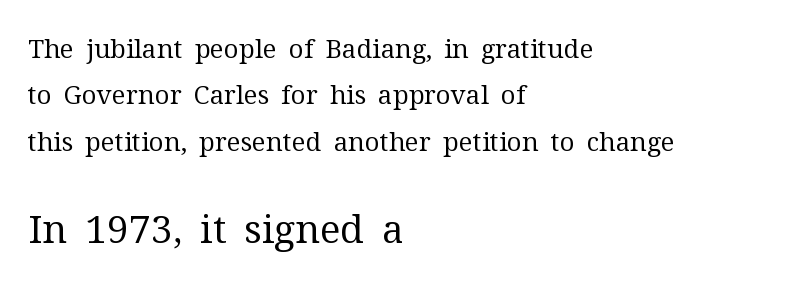
Q: Is the text bold? A: No.
Q: Is the text italic (slanted)? A: No, it is upright.
Q: Is the typeface a serif or a sans-serif typeface? A: Serif.
Q: Is the text underlined? A: No.
Q: How is the paragraph aligned? A: Left-aligned.
Q: Is the spacing between letters normal or unusually wide? A: Normal.
Q: Which block of text is set in a larger size, the first (top) or the second (bottom)? A: The second (bottom) one.
Q: Width (condensed, normal, or wide)? A: Normal.
Q: Stroke contrast? A: Medium.
Q: x-height? A: Medium.
Q: Monospaced? A: No.
